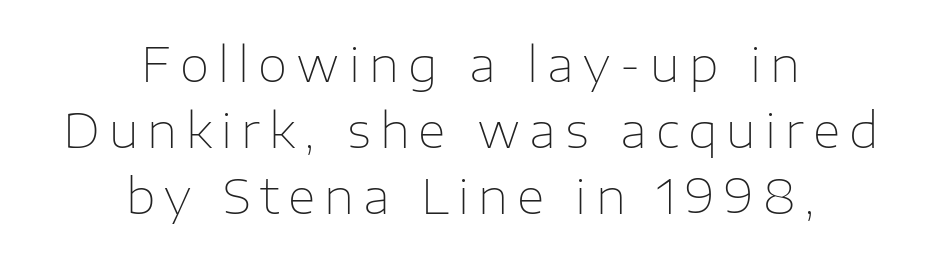
The lines in this sample share a center point and differ in where they start and stop. Interline gaps are of average width in this sample. Characters remain perfectly vertical along every line. Summary of weight: not heavy and not bold. The words here are not underlined. These lines are rendered in a variable-pitch font.
